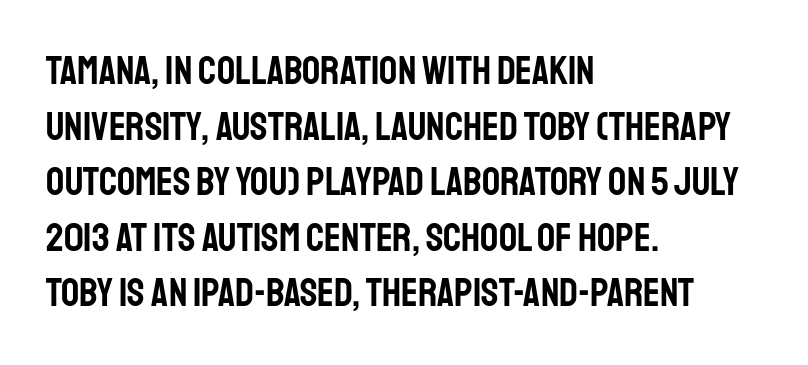
Each new line begins a customary step beneath the previous one. Every row of glyphs begins at an identical x-position on the left. To sum up the face: it is a sans, with no serifs. Varying glyph widths throughout — classic text-font behaviour. Has an underline been added? It has not. Ascenders rise straight up at ninety degrees.
